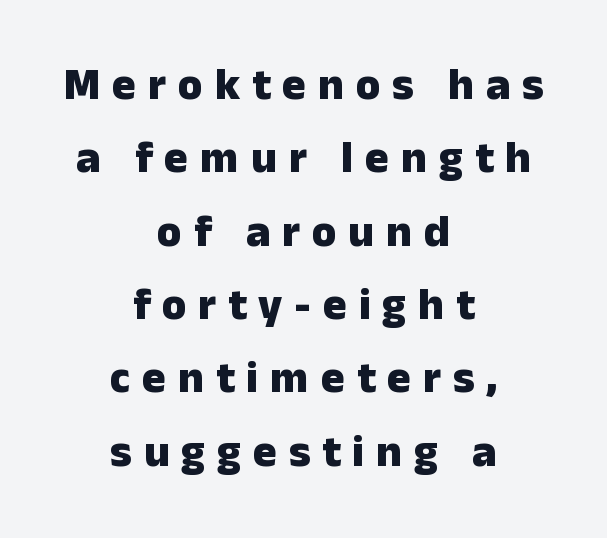
Successive baselines arrive at the customary interval. Is this a fixed-width face? No — the glyphs have proportional, varying widths. Observe the wide spacing: letters keep a clear distance from each other. The designer went with a sans here, leaving each stem footless. Just letters on the line, the space beneath them empty.
